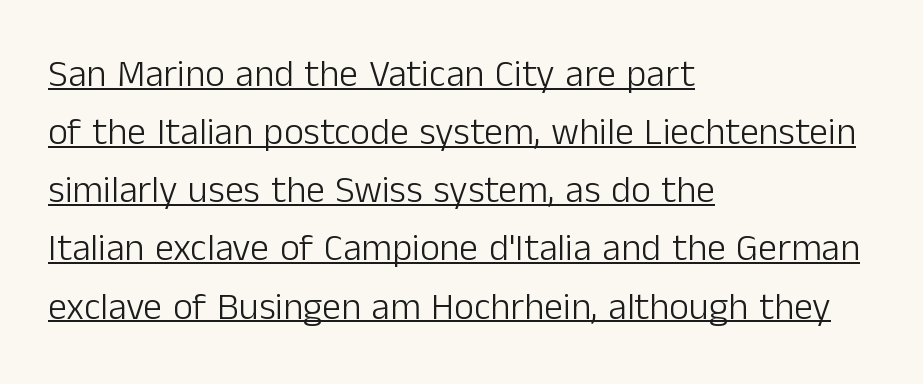
A typesetter would call this proportional, since set widths differ per character. Designer's note — italics off, roman on. Nothing heavy about these letters — not bold at all. The type family on display is of the sans-serif kind.
